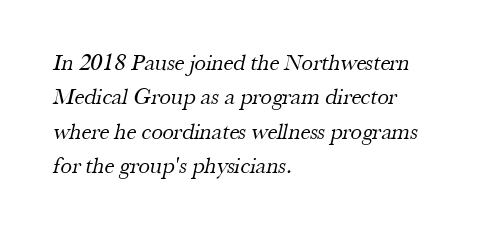
{"bold": "no", "underline": "no", "align": "left", "line_spacing": "normal", "line_spacing_ratio": 1.49, "letter_spacing": "normal", "letter_spacing_em": 0.0, "glyph_px": 23}
